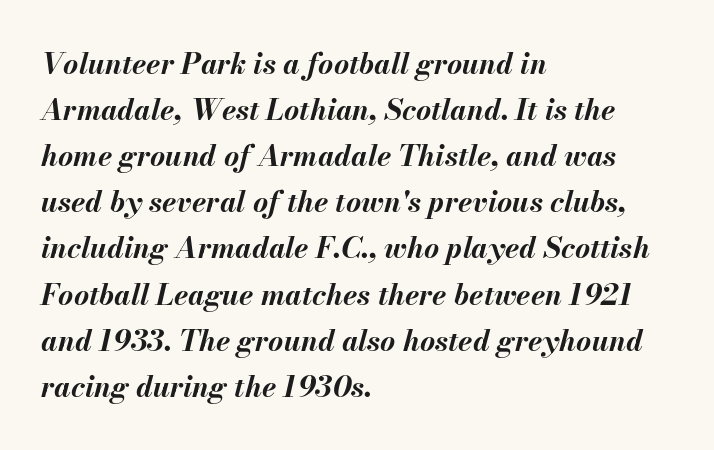
{"italic": "yes", "lean": "right", "slant_degrees": 13, "bold": "yes", "weight": "bold", "width": "normal", "stroke_contrast": "medium", "x_height": "small", "monospaced": "no", "underline": "no", "align": "left", "line_spacing": "normal", "line_spacing_ratio": 1.59, "letter_spacing": "normal", "letter_spacing_em": 0.0, "glyph_px": 29}
